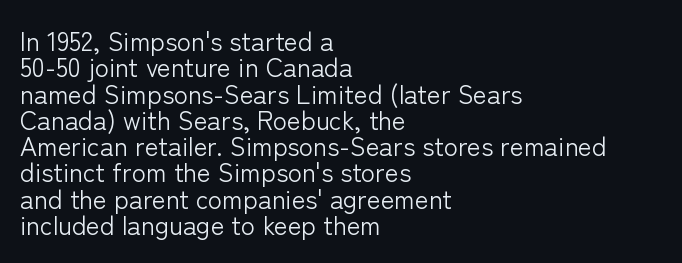
The image shows 26 px text type, upright; set left-aligned, tight line spacing (1.01x), normal letter spacing, not underlined.
